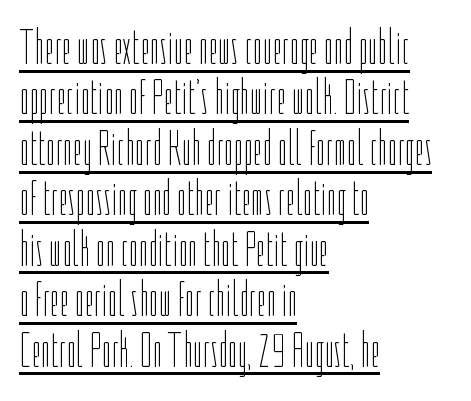
Q: Is the text bold? A: No.
Q: Is the text italic (slanted)? A: No, it is upright.
Q: Is the text underlined? A: Yes.
Q: How is the paragraph aligned? A: Left-aligned.
Q: Is the spacing between letters normal or unusually wide? A: Normal.
Q: Is the spacing between lines tight, normal or loose? A: Tight.
Q: Width (condensed, normal, or wide)? A: Condensed.
Q: Stroke contrast? A: Low.
Q: x-height? A: Medium.
Q: Monospaced? A: No.
